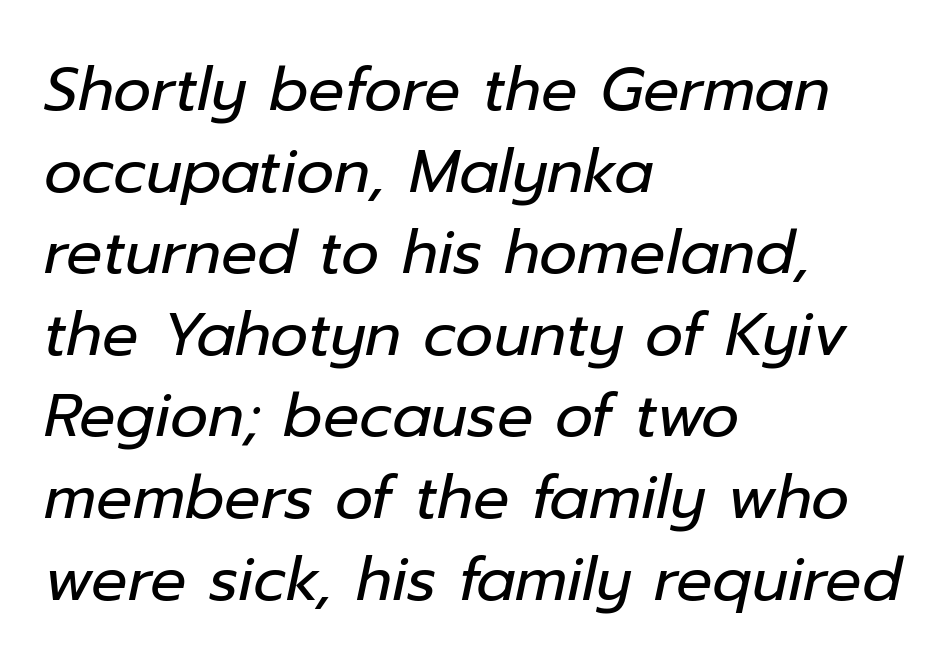
Q: Is the text bold? A: No.
Q: Is the text italic (slanted)? A: Yes, it leans right by about 12 degrees.
Q: Is the text underlined? A: No.
Q: How is the paragraph aligned? A: Left-aligned.
Q: Is the spacing between letters normal or unusually wide? A: Normal.
Q: Is the spacing between lines tight, normal or loose? A: Normal.
Q: Width (condensed, normal, or wide)? A: Normal.
Q: Stroke contrast? A: Low.
Q: x-height? A: Medium.
Q: Monospaced? A: No.
